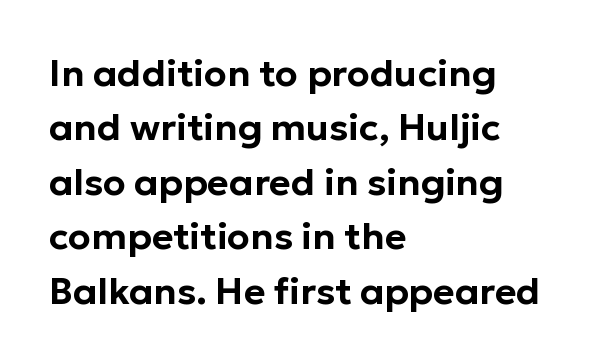
Q: Is the text italic (slanted)? A: No, it is upright.
Q: Is the typeface a serif or a sans-serif typeface? A: Sans-serif.
Q: Is the text underlined? A: No.
Q: How is the paragraph aligned? A: Left-aligned.
Q: Is the spacing between letters normal or unusually wide? A: Normal.
Q: Is the spacing between lines tight, normal or loose? A: Normal.
Q: Width (condensed, normal, or wide)? A: Normal.
Q: Stroke contrast? A: Low.
Q: x-height? A: Medium.
Q: Monospaced? A: No.
